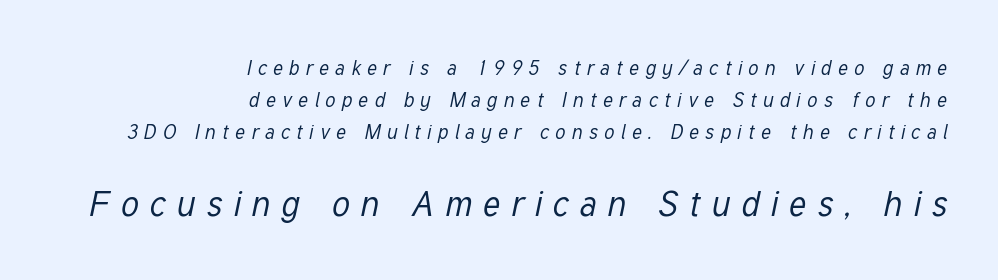
Q: Is the text bold? A: No.
Q: Is the text italic (slanted)? A: Yes, it leans right by about 12 degrees.
Q: Is the text underlined? A: No.
Q: How is the paragraph aligned? A: Right-aligned.
Q: Is the spacing between letters normal or unusually wide? A: Unusually wide.
Q: Is the spacing between lines tight, normal or loose? A: Normal.
Q: Which block of text is set in a larger size, the first (top) or the second (bottom)? A: The second (bottom) one.
Q: Width (condensed, normal, or wide)? A: Condensed.
Q: Stroke contrast? A: Low.
Q: x-height? A: Medium.
Q: Monospaced? A: No.
